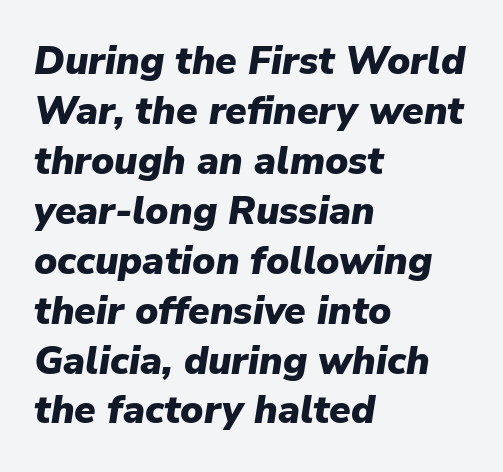
The image shows 39 px heavy type, italic (leaning right); set left-aligned, normal line spacing (1.28x), normal letter spacing, not underlined; low stroke contrast and a medium x-height.
